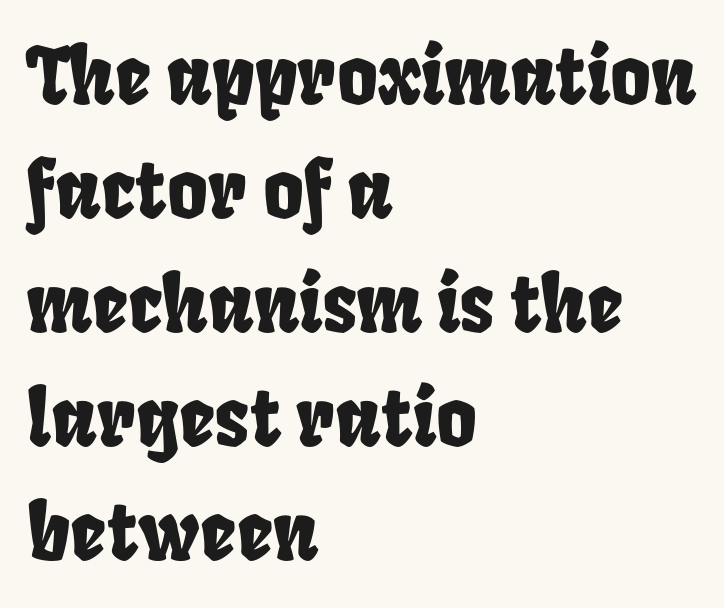
The image shows 78 px condensed type; set left-aligned, normal line spacing (1.46x), normal letter spacing, not underlined; low stroke contrast and a large x-height.
